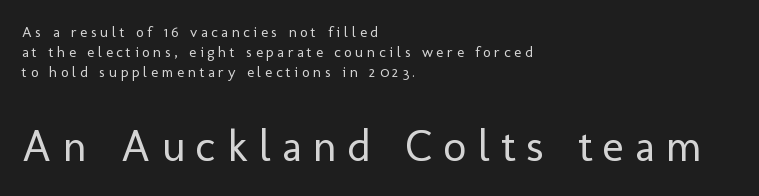
Q: Is the text bold? A: No.
Q: Is the text italic (slanted)? A: No, it is upright.
Q: Is the typeface a serif or a sans-serif typeface? A: Sans-serif.
Q: Is the text underlined? A: No.
Q: How is the paragraph aligned? A: Left-aligned.
Q: Is the spacing between letters normal or unusually wide? A: Unusually wide.
Q: Is the spacing between lines tight, normal or loose? A: Normal.
Q: Which block of text is set in a larger size, the first (top) or the second (bottom)? A: The second (bottom) one.
Q: Width (condensed, normal, or wide)? A: Normal.
Q: Stroke contrast? A: Low.
Q: x-height? A: Medium.
Q: Monospaced? A: No.
